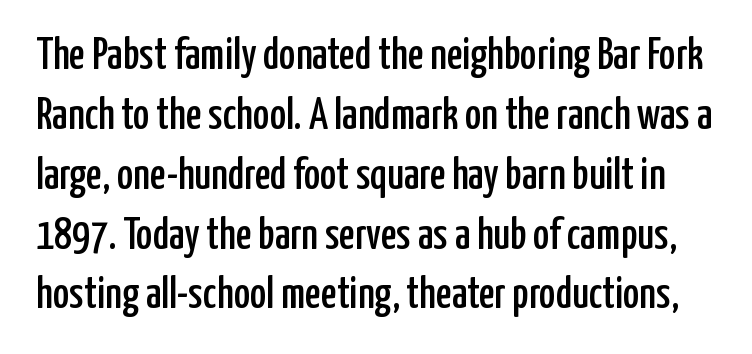
Q: Is the text italic (slanted)? A: No, it is upright.
Q: Is the typeface a serif or a sans-serif typeface? A: Sans-serif.
Q: Is the text underlined? A: No.
Q: Is the spacing between letters normal or unusually wide? A: Normal.
Q: Is the spacing between lines tight, normal or loose? A: Normal.
Q: Width (condensed, normal, or wide)? A: Condensed.
Q: Stroke contrast? A: Low.
Q: x-height? A: Medium.
Q: Monospaced? A: No.
